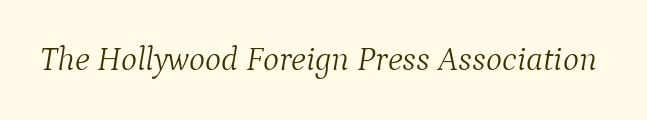
{"serif": "yes", "italic": "yes", "lean": "right", "slant_degrees": 9, "bold": "no", "weight": "light", "width": "normal", "stroke_contrast": "medium", "x_height": "medium", "monospaced": "no", "underline": "no", "letter_spacing": "normal", "letter_spacing_em": 0.0, "glyph_px": 34}
